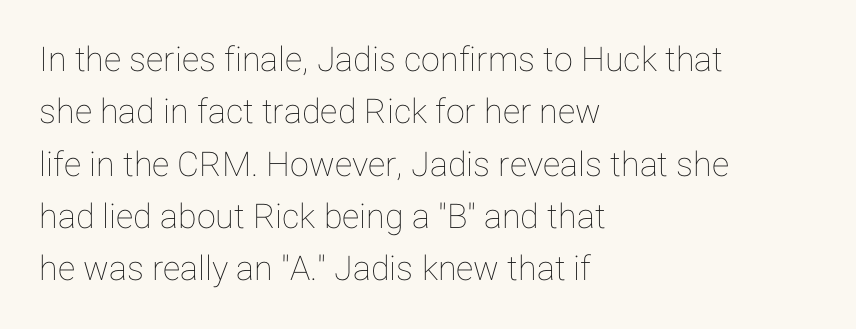
{"italic": "no", "width": "normal", "stroke_contrast": "low", "x_height": "medium", "monospaced": "no", "underline": "no", "align": "left", "line_spacing": "normal", "line_spacing_ratio": 1.54, "letter_spacing": "normal", "letter_spacing_em": 0.0, "glyph_px": 34}
